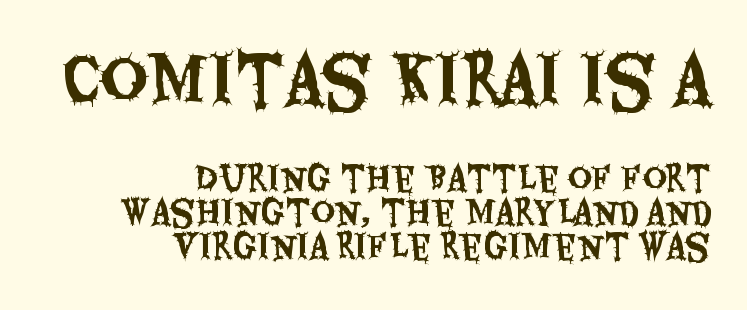
Q: Is the text italic (slanted)? A: No, it is upright.
Q: Is the typeface a serif or a sans-serif typeface? A: Sans-serif.
Q: Is the text underlined? A: No.
Q: How is the paragraph aligned? A: Right-aligned.
Q: Is the spacing between letters normal or unusually wide? A: Normal.
Q: Is the spacing between lines tight, normal or loose? A: Tight.
Q: Which block of text is set in a larger size, the first (top) or the second (bottom)? A: The first (top) one.
Q: Width (condensed, normal, or wide)? A: Condensed.
Q: Stroke contrast? A: Medium.
Q: x-height? A: Large.
Q: Monospaced? A: No.
